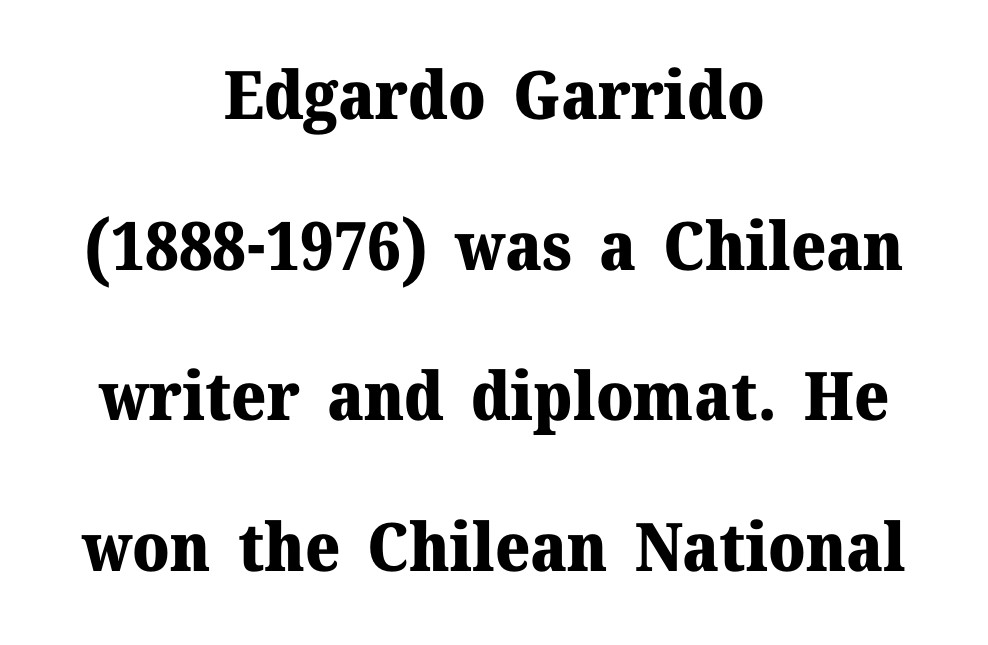
Students, this is bold: see how much ink each stroke carries. Tracking here is standard; glyphs follow each other at the usual distance. Observe the serifs anchoring each vertical stroke in this sample. The zone under the glyphs is completely vacant. Each new line begins a long way beneath the previous one.
